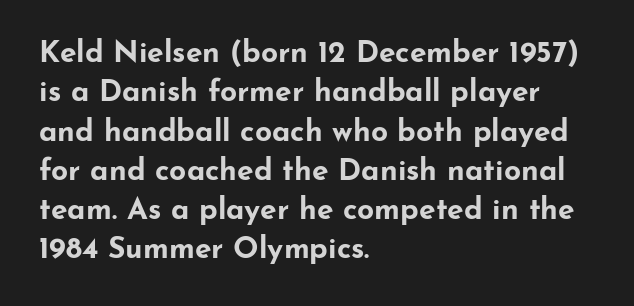
{"serif": "no", "italic": "no", "bold": "yes", "weight": "bold", "width": "wide", "stroke_contrast": "low", "x_height": "small", "monospaced": "no", "underline": "no", "align": "left", "line_spacing": "normal", "line_spacing_ratio": 1.31, "letter_spacing": "normal", "letter_spacing_em": 0.0, "glyph_px": 30}
